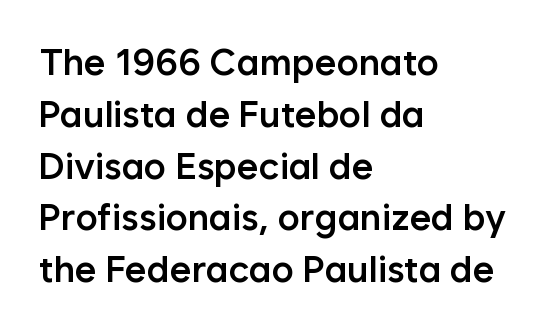
Q: Is the text bold? A: Semi-bold.
Q: Is the text italic (slanted)? A: No, it is upright.
Q: Is the typeface a serif or a sans-serif typeface? A: Sans-serif.
Q: Is the text underlined? A: No.
Q: How is the paragraph aligned? A: Left-aligned.
Q: Is the spacing between letters normal or unusually wide? A: Normal.
Q: Is the spacing between lines tight, normal or loose? A: Normal.
Q: Width (condensed, normal, or wide)? A: Normal.
Q: Stroke contrast? A: Low.
Q: x-height? A: Medium.
Q: Monospaced? A: No.
